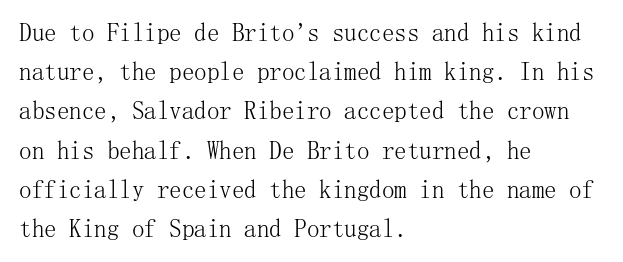
Is this a heavy cut? Hardly; it is regular or lighter. In CSS terms this would be text-align: left. Words appear dense and cohesive because spacing is normal. The gap between lines stays unmarked. Reading down the column, the eye jumps a familiar distance to each next line. This is roman type, the default non-slanted kind.
